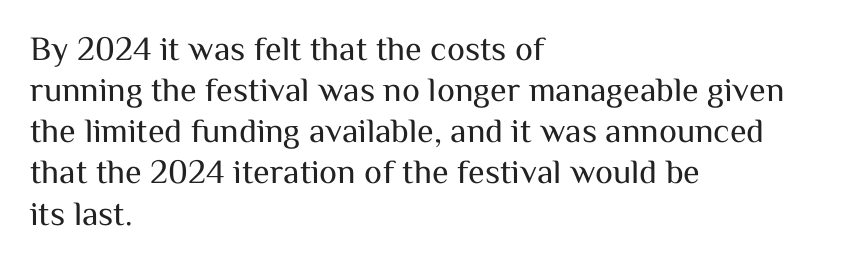
Unbolded letterforms with no extra heft. Quick note: not italic, upright. The passage shown is typeset with a sans-serif family. Do the characters align in a grid? No, the font is proportional.
